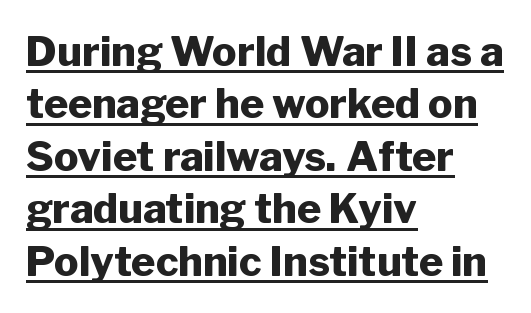
{"serif": "no", "italic": "no", "bold": "yes", "weight": "heavy", "width": "normal", "stroke_contrast": "low", "x_height": "medium", "monospaced": "no", "underline": "yes", "align": "left", "line_spacing": "normal", "line_spacing_ratio": 1.28, "letter_spacing": "normal", "letter_spacing_em": 0.0, "glyph_px": 41}
